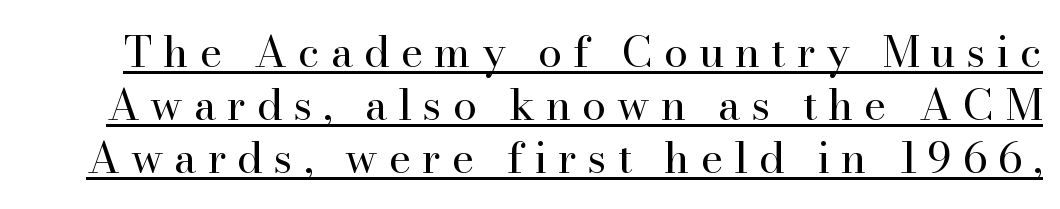
The image shows 43 px regular-weight serif type, upright; set line spacing 1.23x, unusually wide letter spacing (+0.25 em), underlined; high stroke contrast and a small x-height.
